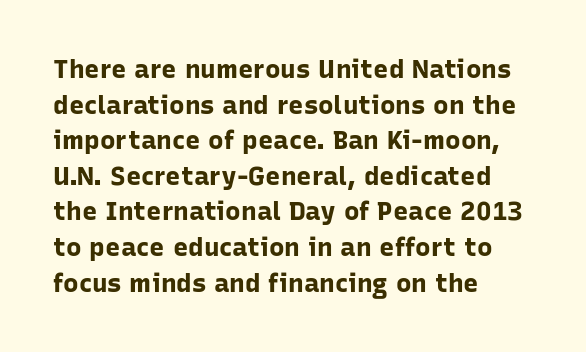
The image shows 26 px bold type, upright; set left-aligned, normal line spacing (1.37x), normal letter spacing, not underlined.
